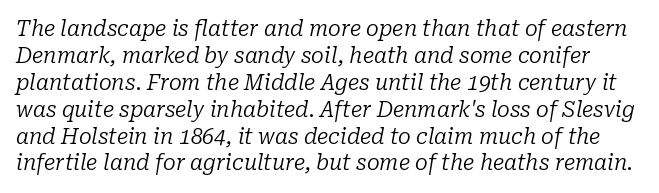
{"italic": "yes", "lean": "right", "slant_degrees": 10, "bold": "no", "underline": "no", "line_spacing": "normal", "line_spacing_ratio": 1.28, "letter_spacing": "normal", "letter_spacing_em": 0.0, "glyph_px": 21}
